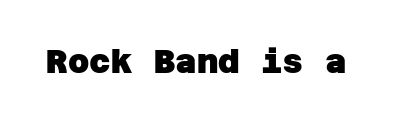
Descender tails drop into unmarked territory. The rendering shows plain stroke endings on the letterforms — a sans-serif design. The typesetting leans heavy: a genuine bold. The gaps between neighbouring characters are ordinary and unremarkable.
